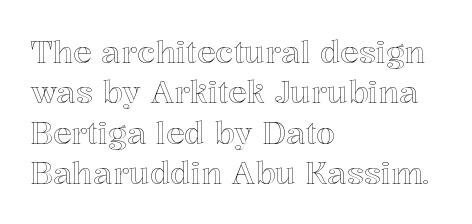
The image shows 31 px text type, upright; set left-aligned, normal line spacing (1.3x), normal letter spacing, not underlined; a medium x-height.
